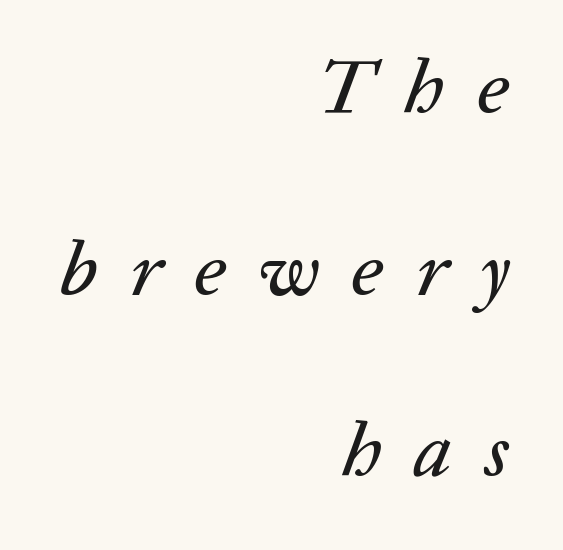
The image shows 77 px text type, italic (leaning right); set right-aligned, loose line spacing (2.36x), unusually wide letter spacing (+0.43 em), not underlined; low stroke contrast and a medium x-height.
